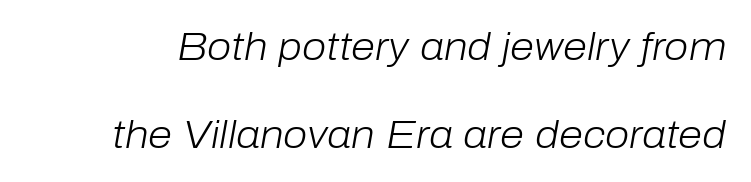
The image shows 39 px light type, italic (leaning right); set loose line spacing (2.25x), normal letter spacing, not underlined; low stroke contrast and a medium x-height.
